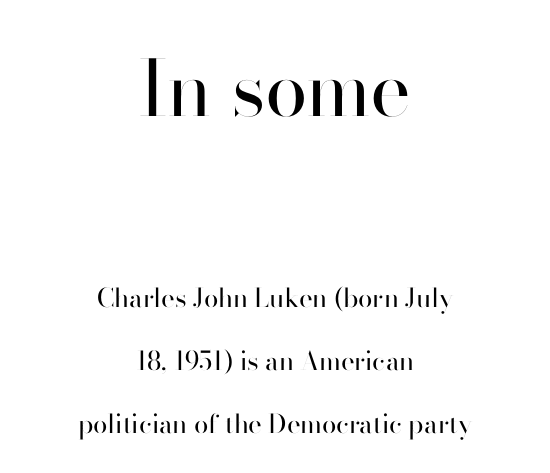
These glyphs show unthickened strokes, regular width or finer. Inter-character spacing is left at the font's built-in metrics. Teacher's note: observe the equal gaps on both sides — that is centered alignment. When letters stand straight like this, we call the style roman or upright. Type without underlining.
